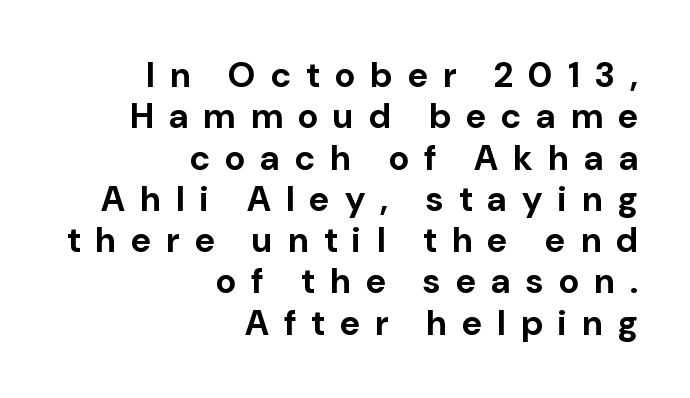
{"serif": "no", "italic": "no", "bold": "yes", "weight": "bold", "width": "normal", "stroke_contrast": "low", "x_height": "medium", "monospaced": "no", "underline": "no", "align": "right", "line_spacing_ratio": 1.18, "letter_spacing": "wide", "letter_spacing_em": 0.44, "glyph_px": 35}
